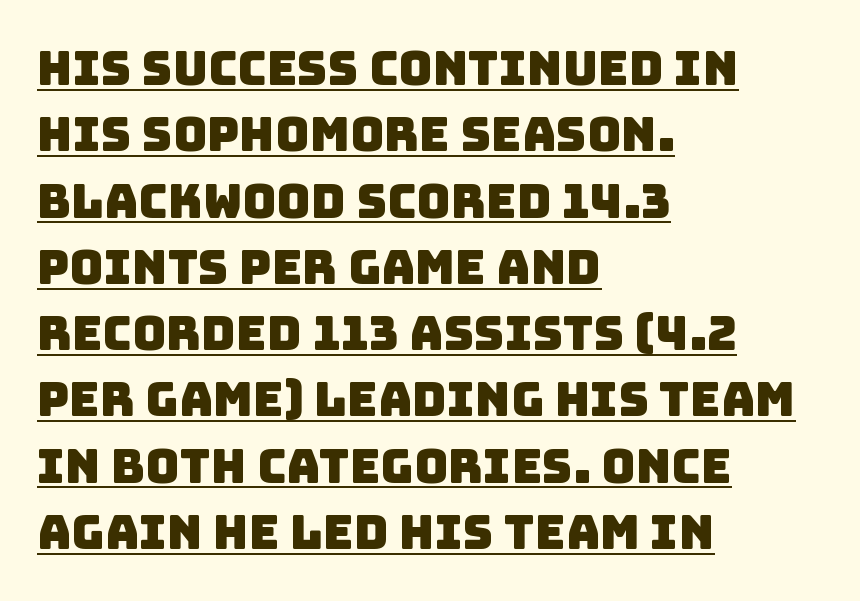
The image shows 47 px sans-serif type; set left-aligned, normal line spacing (1.41x), normal letter spacing, underlined; low stroke contrast and a large x-height.
